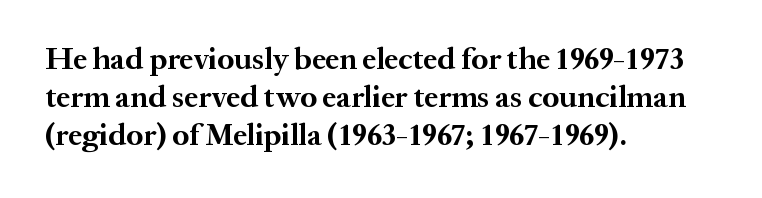
Q: Is the text bold? A: Yes.
Q: Is the text italic (slanted)? A: No, it is upright.
Q: Is the typeface a serif or a sans-serif typeface? A: Serif.
Q: Is the text underlined? A: No.
Q: How is the paragraph aligned? A: Left-aligned.
Q: Is the spacing between letters normal or unusually wide? A: Normal.
Q: Width (condensed, normal, or wide)? A: Normal.
Q: Stroke contrast? A: Medium.
Q: x-height? A: Medium.
Q: Monospaced? A: No.
